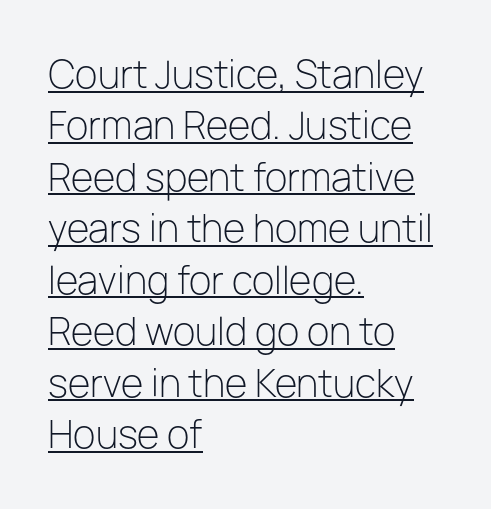
Does extra space separate the letters? No, they use regular spacing. If you drew a ruler down the left edge, every line would touch it. In terms of leading, this rendering sits right in the middle. Upright lettering throughout. Honestly, the underline is the first thing you notice here.
